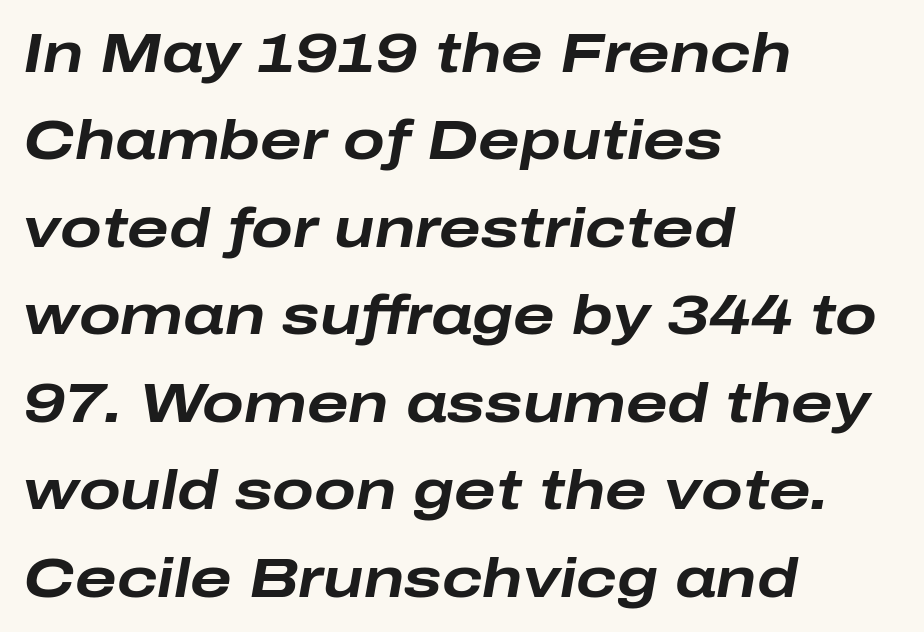
Unmarked baselines from the first word to the last. Pretty heavy lettering here — definitely bold. Characters are canted at an angle relative to the baseline's perpendicular. Here the designer chose a conventional face with non-uniform glyph widths.
